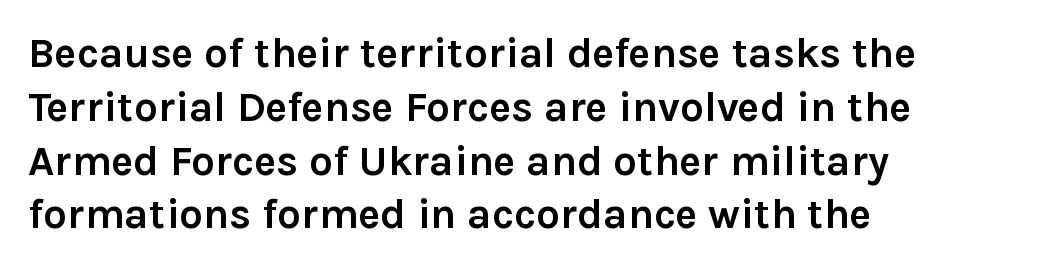
The image shows 42 px semibold sans-serif type, upright; set left-aligned, normal line spacing (1.28x), normal letter spacing, not underlined; a medium x-height.
